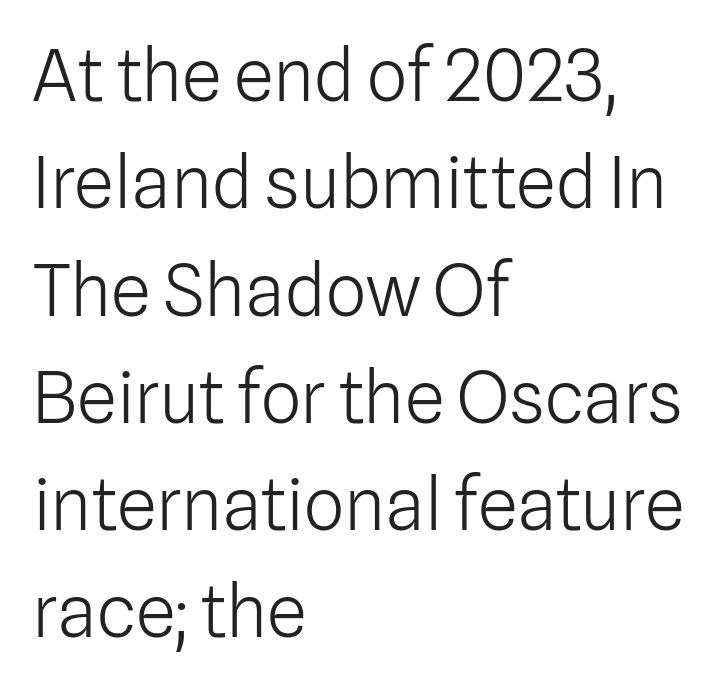
{"serif": "no", "italic": "no", "bold": "no", "weight": "light", "width": "normal", "stroke_contrast": "low", "x_height": "medium", "monospaced": "no", "underline": "no", "align": "left", "line_spacing": "normal", "line_spacing_ratio": 1.49, "letter_spacing": "normal", "letter_spacing_em": 0.0, "glyph_px": 72}
